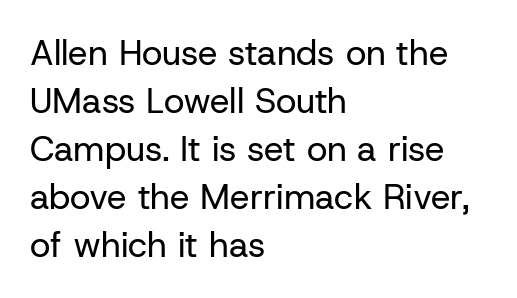
Q: Is the text bold? A: No.
Q: Is the text italic (slanted)? A: No, it is upright.
Q: Is the typeface a serif or a sans-serif typeface? A: Sans-serif.
Q: Is the text underlined? A: No.
Q: How is the paragraph aligned? A: Left-aligned.
Q: Is the spacing between letters normal or unusually wide? A: Normal.
Q: Is the spacing between lines tight, normal or loose? A: Normal.
Q: Width (condensed, normal, or wide)? A: Normal.
Q: Stroke contrast? A: Low.
Q: x-height? A: Medium.
Q: Monospaced? A: No.
